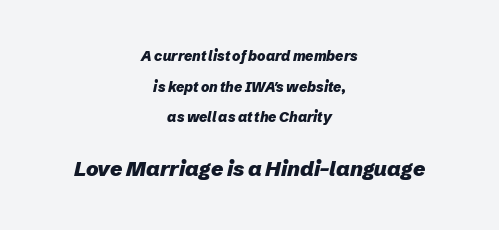
The image shows 21 px bold type, italic (leaning right); set centered, loose line spacing (2.18x), normal letter spacing, not underlined; the second (bottom) block is 1.5x larger.
